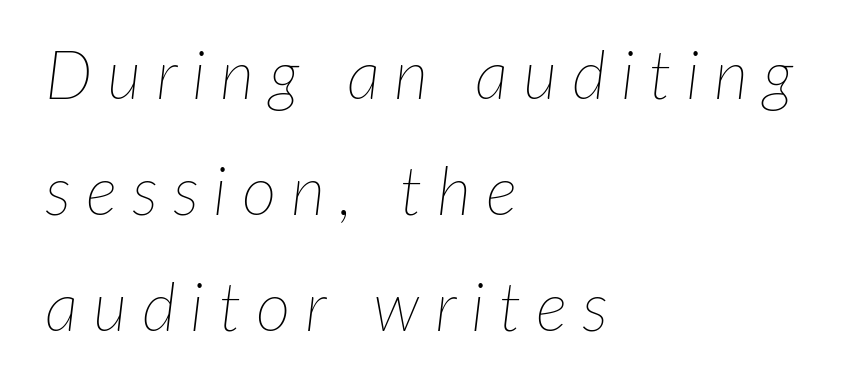
You could not count columns in this text — the font is proportionally spaced. No word sits above an underline. Vertical stems look standard width or narrower in stroke. The glyphs look as if they've been sheared to an angle. The passage shown has open, widely tracked lettering throughout. This sample is left-justified, so line endings fall wherever the words run out.
